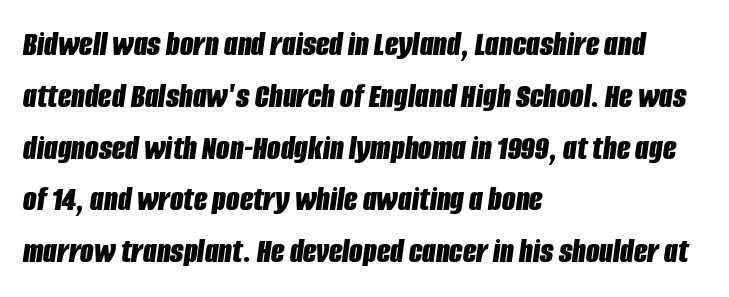
Underline: absent. The space between consecutive lines is moderate. The typography opts for an oblique posture over an upright one. The face used here is rendered with its standard letterfit. Pretty heavy lettering here — definitely bold.
